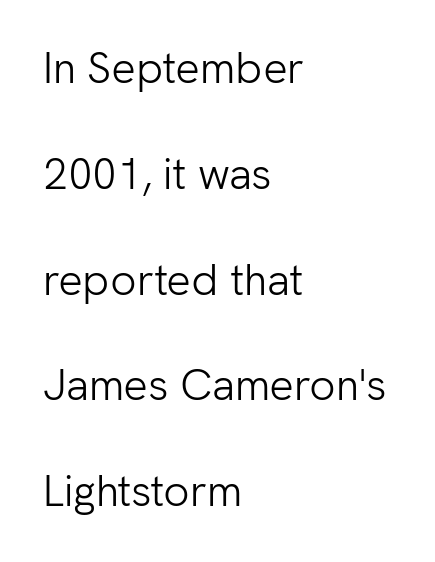
Type style note: lacks serifs. Underlining? Definitely not there. The letters stand upright; this is a roman face. Spacing verdict: proportional, widths tailored to each character. Is the letter spacing exaggerated? No — it looks like the ordinary default.
